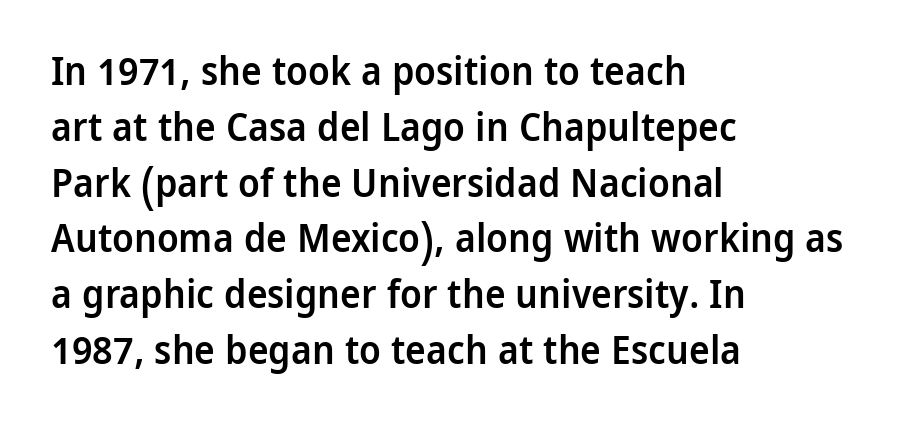
The face used here is rendered with its standard letterfit. This sample has the flowing, uneven cadence of proportional lettering. The letters are semibold — heavier than regular but short of a full bold. Honestly, the row spacing looks completely unremarkable.
